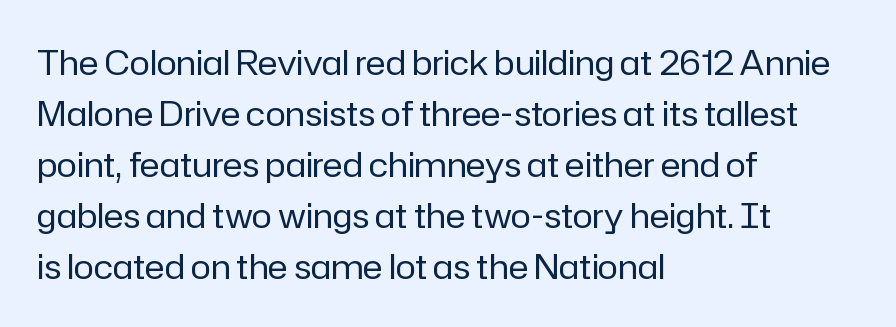
Grotesque or geometric, the face here clearly has no serifs. This is the regular roman posture of the typeface. The face used here is proportionally spaced, like ordinary book or web type. Inter-character spacing is left at the font's built-in metrics. Underlining? Definitely not there.
